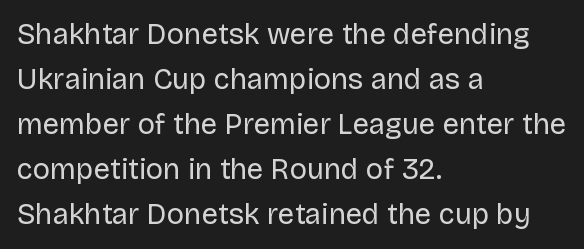
Q: Is the text bold? A: No.
Q: Is the text italic (slanted)? A: No, it is upright.
Q: Is the typeface a serif or a sans-serif typeface? A: Sans-serif.
Q: Is the text underlined? A: No.
Q: How is the paragraph aligned? A: Left-aligned.
Q: Is the spacing between letters normal or unusually wide? A: Normal.
Q: Is the spacing between lines tight, normal or loose? A: Normal.
Q: Width (condensed, normal, or wide)? A: Normal.
Q: Stroke contrast? A: Low.
Q: x-height? A: Large.
Q: Monospaced? A: No.
